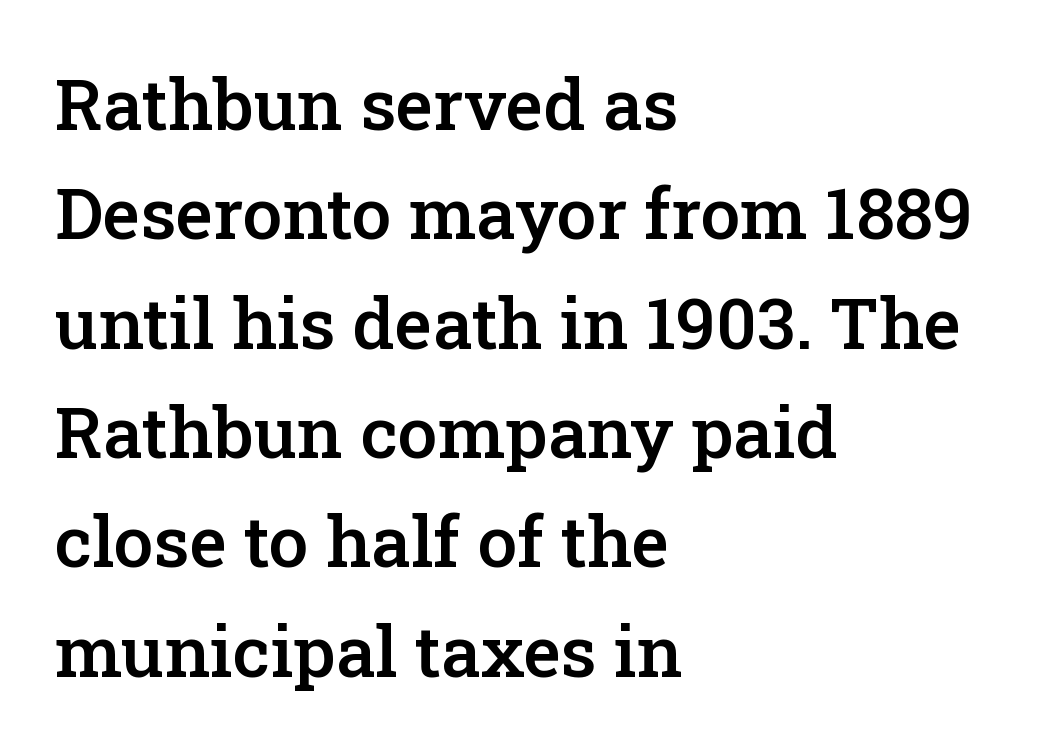
What's the leading like? Ordinary, nothing unusual. A serif font was chosen for this passage. Caption: semibold face, moderately heavy strokes. Descender tails drop into unmarked territory.
